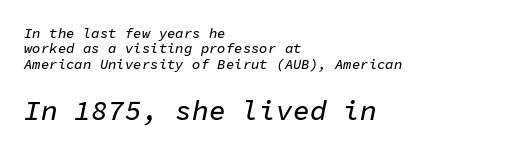
The rendering keeps characters at their native spacing. The block of text is dense from top to bottom, with scant space between rows. Compared with ordinary roman type, these characters are visibly tilted. Scale increases going downward across the two blocks.
